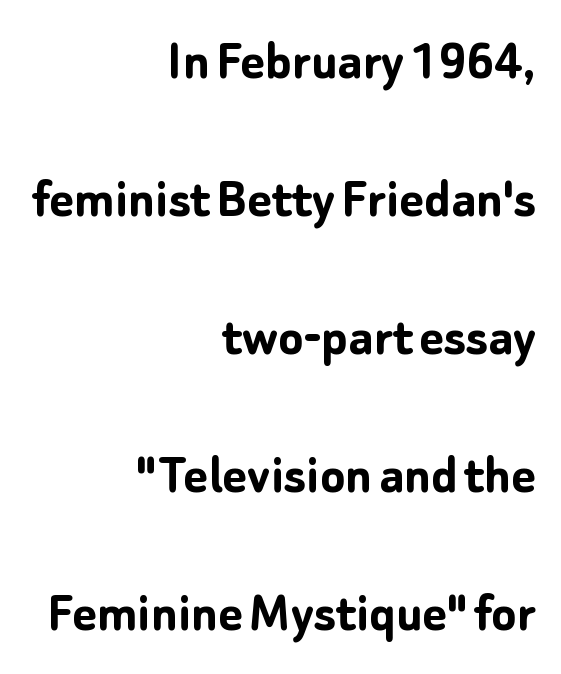
{"serif": "no", "italic": "no", "bold": "yes", "weight": "semibold", "width": "normal", "stroke_contrast": "low", "x_height": "medium", "monospaced": "no", "underline": "no", "align": "right", "line_spacing": "loose", "line_spacing_ratio": 2.38, "letter_spacing": "normal", "letter_spacing_em": 0.0, "glyph_px": 58}
